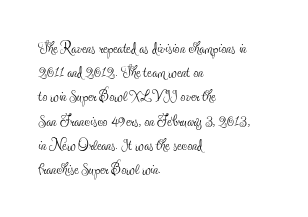
Decoration check: the copy has no underline. Words appear dense and cohesive because spacing is normal. The typesetter chose a ragged-right arrangement here.
